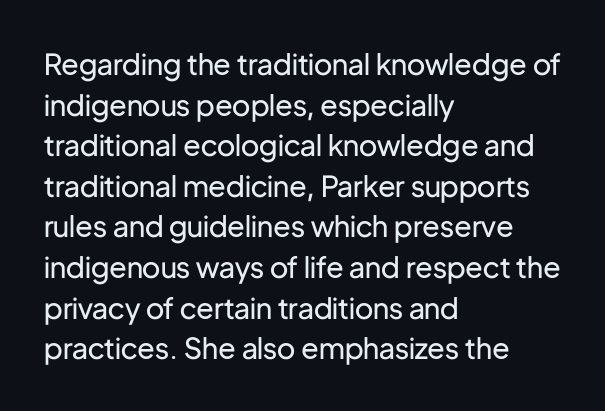
Q: Is the text bold? A: No.
Q: Is the text italic (slanted)? A: No, it is upright.
Q: Is the typeface a serif or a sans-serif typeface? A: Sans-serif.
Q: Is the text underlined? A: No.
Q: How is the paragraph aligned? A: Left-aligned.
Q: Is the spacing between letters normal or unusually wide? A: Normal.
Q: Is the spacing between lines tight, normal or loose? A: Normal.
Q: Width (condensed, normal, or wide)? A: Normal.
Q: Stroke contrast? A: Low.
Q: x-height? A: Medium.
Q: Monospaced? A: No.
